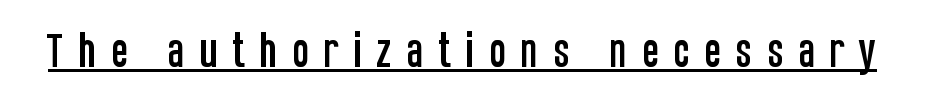
{"serif": "no", "italic": "no", "width": "condensed", "stroke_contrast": "low", "x_height": "large", "monospaced": "no", "underline": "yes", "letter_spacing": "wide", "letter_spacing_em": 0.36, "glyph_px": 39}
